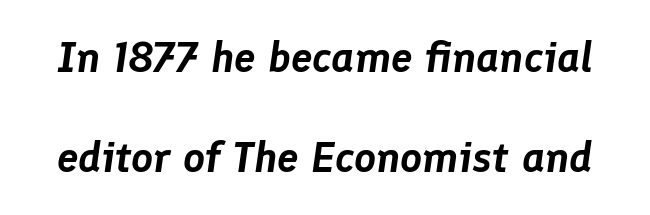
{"italic": "yes", "lean": "right", "slant_degrees": 8, "width": "normal", "stroke_contrast": "low", "x_height": "medium", "monospaced": "no", "underline": "no", "line_spacing": "loose", "line_spacing_ratio": 2.33, "letter_spacing": "normal", "letter_spacing_em": 0.0, "glyph_px": 43}
